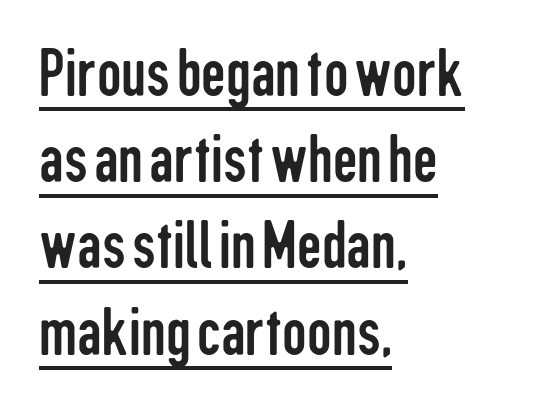
{"serif": "no", "italic": "no", "bold": "no", "weight": "regular", "width": "condensed", "stroke_contrast": "low", "x_height": "medium", "monospaced": "no", "underline": "yes", "align": "left", "line_spacing": "normal", "line_spacing_ratio": 1.25, "letter_spacing": "normal", "letter_spacing_em": 0.0, "glyph_px": 69}
